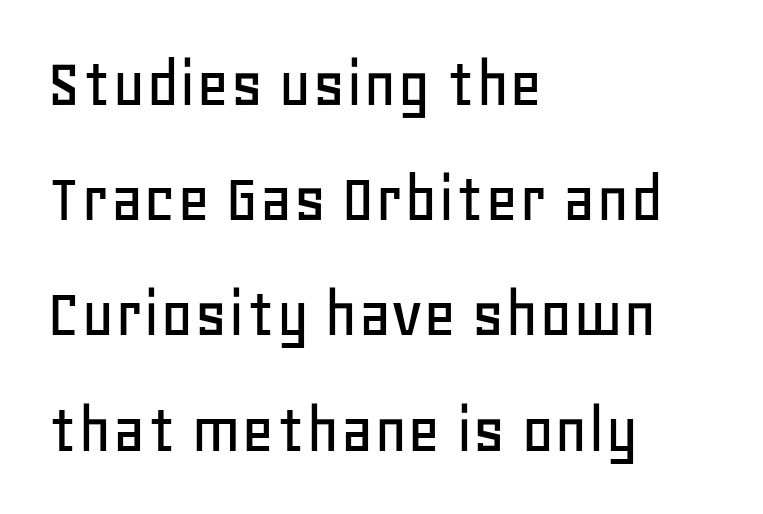
Q: Is the text italic (slanted)? A: No, it is upright.
Q: Is the typeface a serif or a sans-serif typeface? A: Sans-serif.
Q: Is the text underlined? A: No.
Q: How is the paragraph aligned? A: Left-aligned.
Q: Is the spacing between letters normal or unusually wide? A: Normal.
Q: Is the spacing between lines tight, normal or loose? A: Normal.
Q: Width (condensed, normal, or wide)? A: Normal.
Q: Stroke contrast? A: Low.
Q: x-height? A: Large.
Q: Monospaced? A: No.
